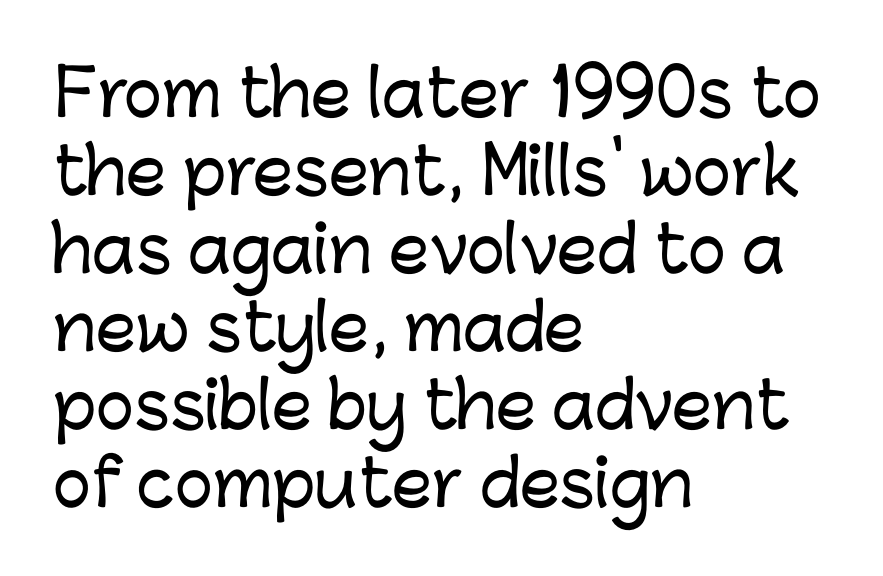
To sum up the face: it is a sans, with no serifs. Posture: straight, roman, zero tilt. Lines of text with bare space underneath. This sample has the flowing, uneven cadence of proportional lettering.
